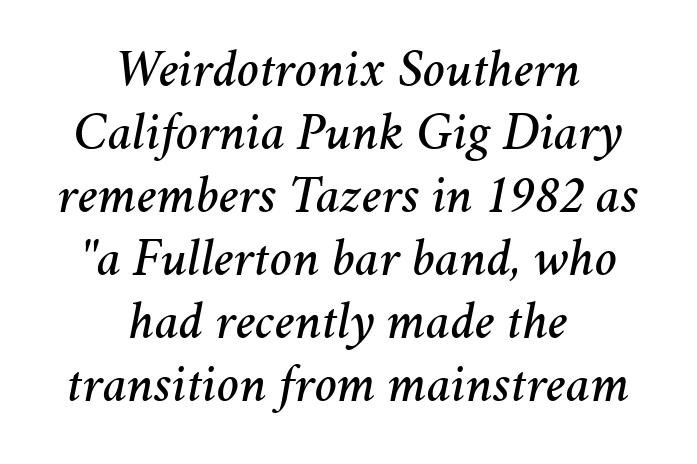
{"italic": "yes", "lean": "right", "slant_degrees": 11, "width": "normal", "stroke_contrast": "medium", "x_height": "medium", "monospaced": "no", "underline": "no", "align": "center", "line_spacing_ratio": 1.19, "letter_spacing": "normal", "letter_spacing_em": 0.0, "glyph_px": 53}
